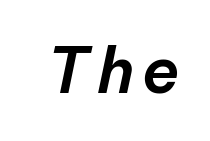
Do the characters align in a grid? No, the font is proportional. The area under the type is left untouched. Slanted lettering throughout.
